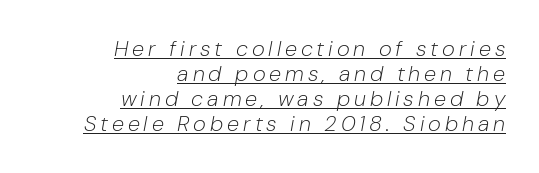
{"italic": "yes", "lean": "right", "slant_degrees": 10, "bold": "no", "underline": "yes", "align": "right", "line_spacing": "tight", "line_spacing_ratio": 1.14, "glyph_px": 22}
